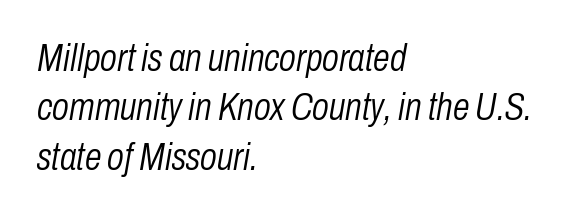
Q: Is the text bold? A: No.
Q: Is the text italic (slanted)? A: Yes, it leans right by about 10 degrees.
Q: Is the text underlined? A: No.
Q: How is the paragraph aligned? A: Left-aligned.
Q: Is the spacing between letters normal or unusually wide? A: Normal.
Q: Is the spacing between lines tight, normal or loose? A: Normal.
Q: Width (condensed, normal, or wide)? A: Condensed.
Q: Stroke contrast? A: Low.
Q: x-height? A: Medium.
Q: Monospaced? A: No.
